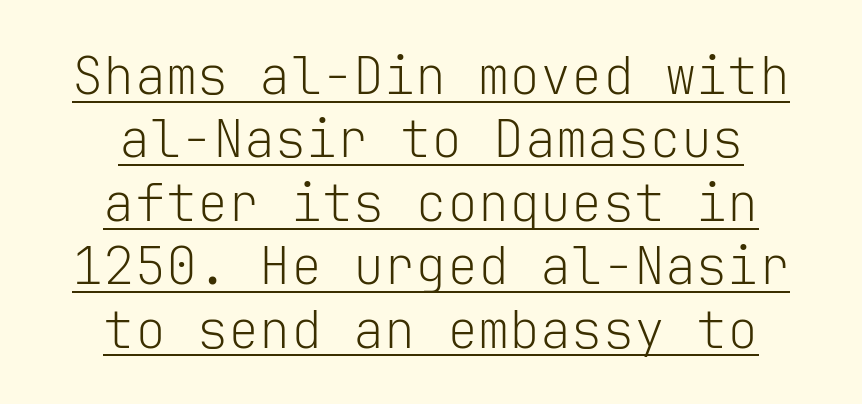
{"serif": "no", "italic": "no", "bold": "no", "weight": "light", "width": "normal", "stroke_contrast": "low", "x_height": "medium", "monospaced": "yes", "underline": "yes", "align": "center", "line_spacing_ratio": 1.22, "letter_spacing": "normal", "letter_spacing_em": 0.0, "glyph_px": 52}
